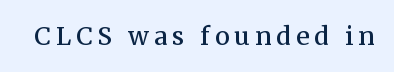
The image shows 25 px text type, upright; set unusually wide letter spacing (+0.2 em), not underlined.
